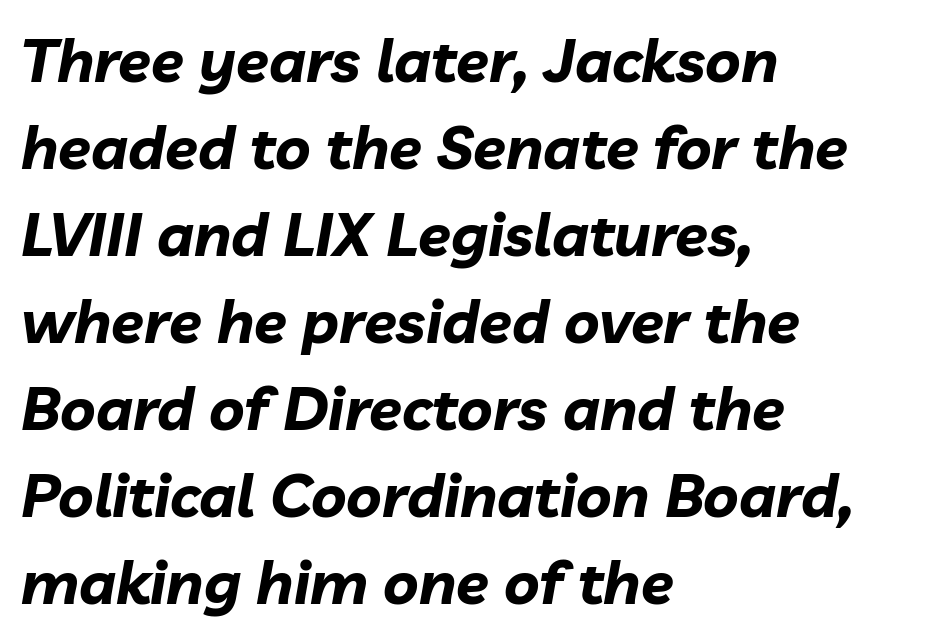
Has an underline been added? It has not. This rendering leaves character spacing at its baseline value. This sample keeps an unexceptional amount of space between lines. Character widths vary here, with narrow letters taking less room than wide ones. The paragraph has a hard left edge and a soft right edge. In terms of posture, this sample is oblique.
